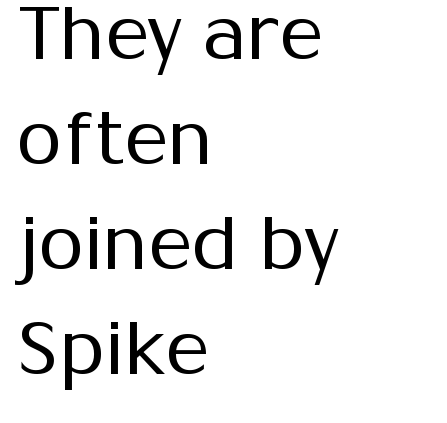
The image shows 74 px regular-weight sans-serif type, upright; set left-aligned, normal line spacing (1.42x), normal letter spacing, not underlined; medium stroke contrast and a medium x-height.
